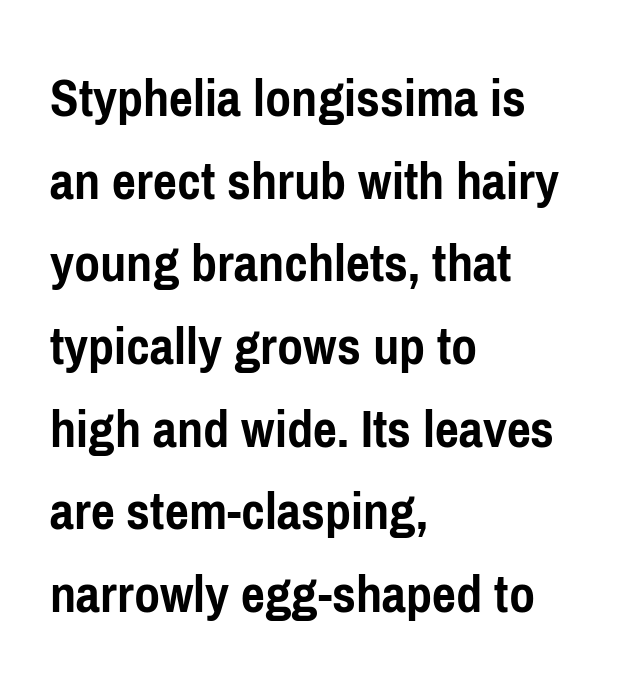
The text was rendered using a sans face with plain stroke endings. The characters look thick and weighty, a clear bold. In CSS terms this would be text-align: left. Tracking here is standard; glyphs follow each other at the usual distance. Vertical spacing — default. Only glyphs here, with clear space below each row.
